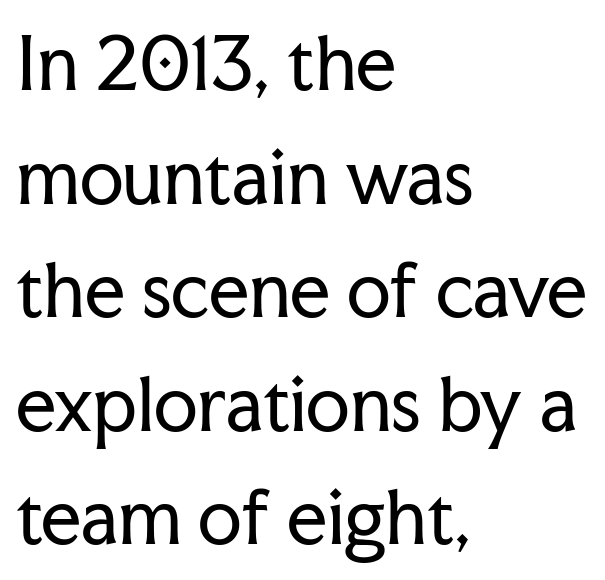
{"serif": "yes", "italic": "no", "bold": "no", "weight": "regular", "width": "normal", "stroke_contrast": "low", "x_height": "medium", "monospaced": "no", "underline": "no", "align": "left", "line_spacing": "normal", "line_spacing_ratio": 1.6, "letter_spacing": "normal", "letter_spacing_em": 0.0, "glyph_px": 71}
